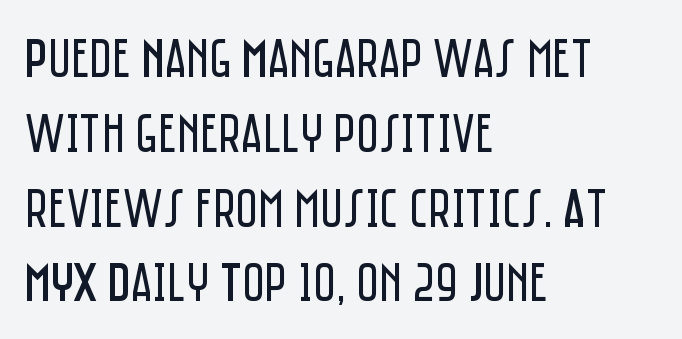
The image shows 55 px regular-weight, condensed sans-serif type, upright; set left-aligned, normal line spacing (1.36x), normal letter spacing, not underlined; low stroke contrast and a large x-height.
